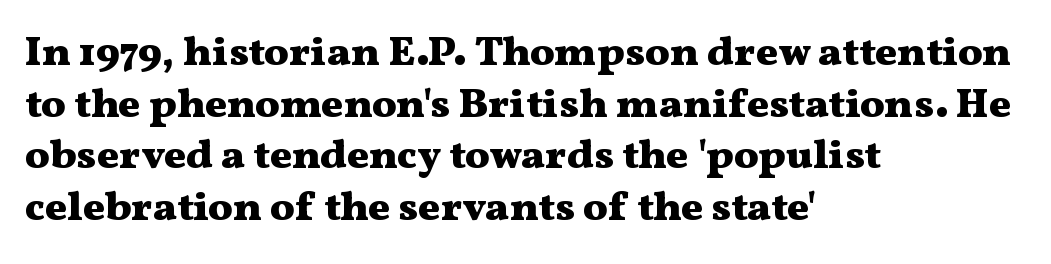
The image shows 41 px heavy, wide serif type, upright; set left-aligned, normal line spacing (1.26x), normal letter spacing, not underlined; medium stroke contrast and a medium x-height.
